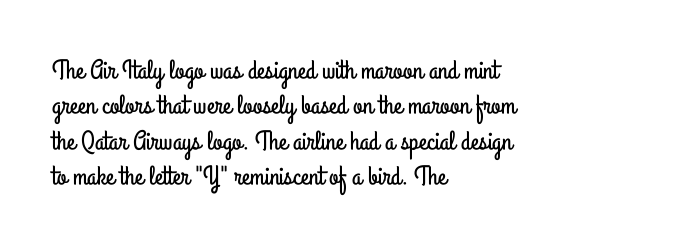
Q: Is the text italic (slanted)? A: No, it is upright.
Q: Is the text underlined? A: No.
Q: How is the paragraph aligned? A: Left-aligned.
Q: Is the spacing between letters normal or unusually wide? A: Normal.
Q: Is the spacing between lines tight, normal or loose? A: Normal.
